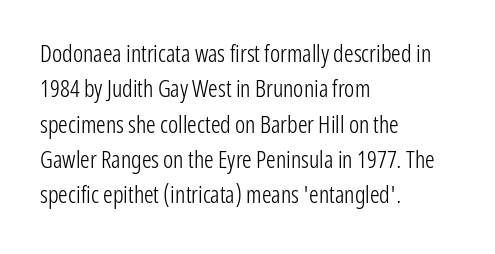
Tracking value appears to be zero — textbook default spacing. Posture: straight, roman, zero tilt. Leftover space on each line is placed entirely after the last word. This is not heavy type; no bold has been used.
